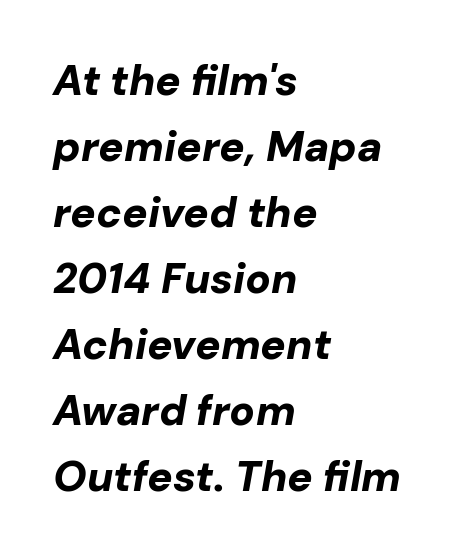
Q: Is the text bold? A: Yes.
Q: Is the text italic (slanted)? A: Yes, it leans right by about 10 degrees.
Q: Is the text underlined? A: No.
Q: How is the paragraph aligned? A: Left-aligned.
Q: Is the spacing between letters normal or unusually wide? A: Normal.
Q: Is the spacing between lines tight, normal or loose? A: Normal.
Q: Width (condensed, normal, or wide)? A: Normal.
Q: Stroke contrast? A: Low.
Q: x-height? A: Medium.
Q: Monospaced? A: No.
